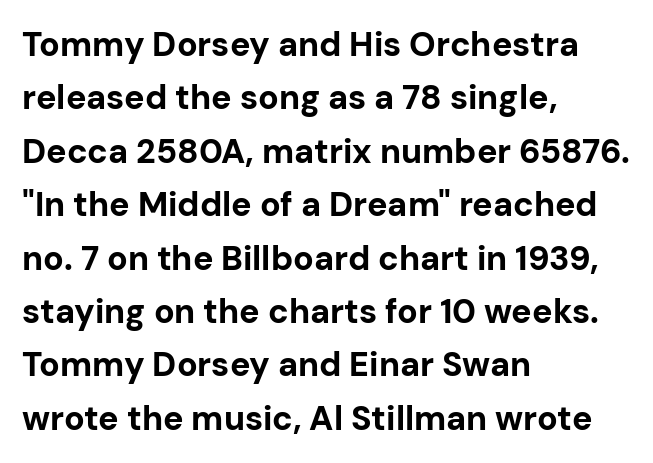
{"serif": "no", "italic": "no", "bold": "yes", "weight": "bold", "width": "normal", "stroke_contrast": "low", "x_height": "medium", "monospaced": "no", "underline": "no", "align": "left", "line_spacing": "normal", "line_spacing_ratio": 1.57, "letter_spacing": "normal", "letter_spacing_em": 0.0, "glyph_px": 34}
